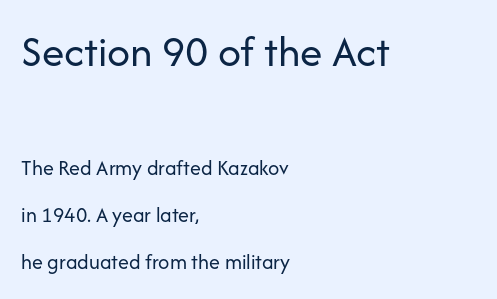
The rendering uses natural spacing where letterforms have individual widths. If you drew a ruler down the left edge, every line would touch it. Letterform terminals end flat and unadorned throughout the passage. Stem width sits at or under what a default text font uses.
